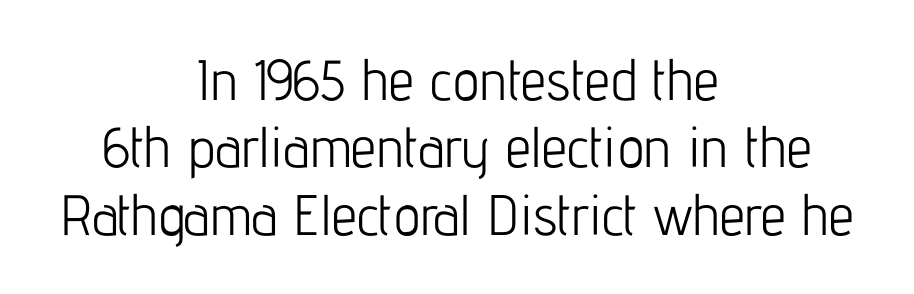
Each letter keeps its own natural width here, so spacing adapts to shape. Layout note: lines centered. The passage shown is typeset with a sans-serif family. Does the lettering tilt? It doesn't — this is upright. These glyphs show unthickened strokes, regular width or finer.
